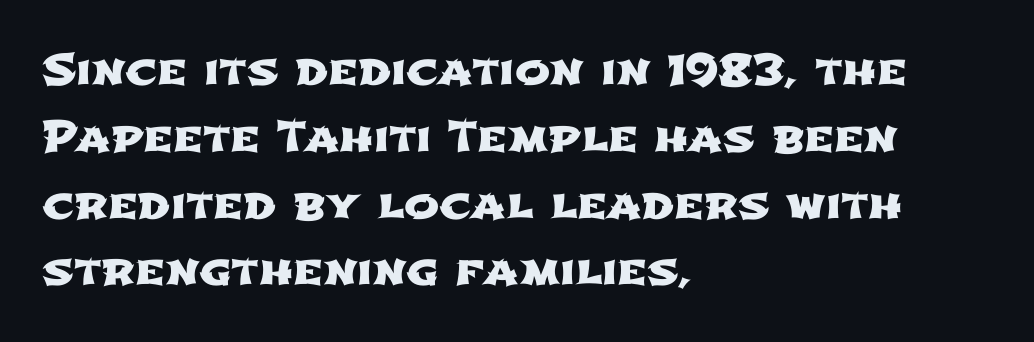
Q: Is the typeface a serif or a sans-serif typeface? A: Sans-serif.
Q: Is the text underlined? A: No.
Q: How is the paragraph aligned? A: Left-aligned.
Q: Is the spacing between letters normal or unusually wide? A: Normal.
Q: Is the spacing between lines tight, normal or loose? A: Normal.
Q: Width (condensed, normal, or wide)? A: Wide.
Q: Stroke contrast? A: Low.
Q: x-height? A: Medium.
Q: Monospaced? A: No.
